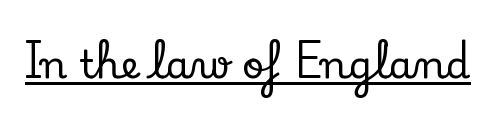
Q: Is the text italic (slanted)? A: No, it is upright.
Q: Is the text underlined? A: Yes.
Q: Is the spacing between letters normal or unusually wide? A: Normal.
Q: Width (condensed, normal, or wide)? A: Normal.
Q: Stroke contrast? A: Low.
Q: x-height? A: Small.
Q: Monospaced? A: No.
